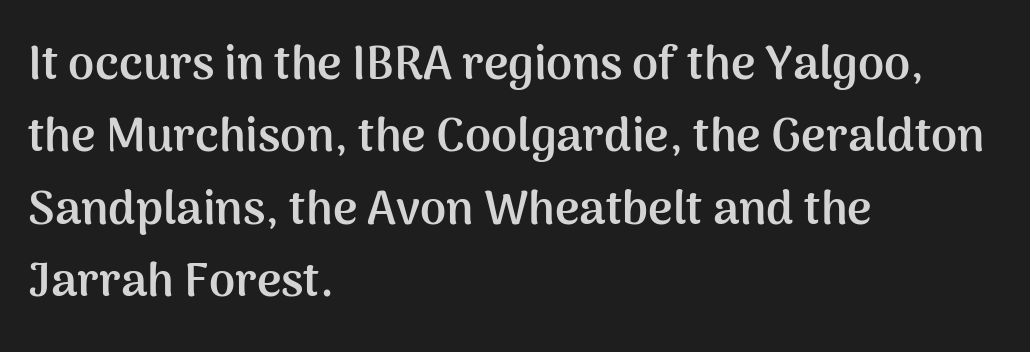
The image shows 47 px semibold sans-serif type, upright; set left-aligned, normal line spacing (1.54x), normal letter spacing, not underlined; medium stroke contrast and a medium x-height.
